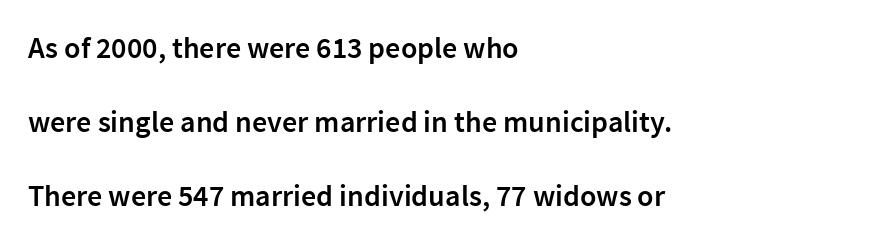
Check the space under the baseline: it is left empty. Varying glyph widths throughout — classic text-font behaviour. What weight is shown? A semibold, between regular and bold. Style check: upright.
